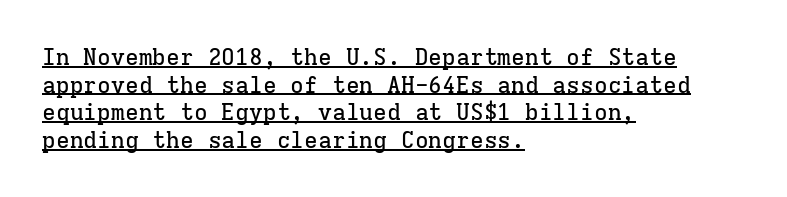
What stands out about the letter spacing? Nothing — it is the standard amount. Unlike italic type, these characters show no tilt at all. Quick note: underline on. The setting favours the left margin, as ordinary paragraphs usually do.
